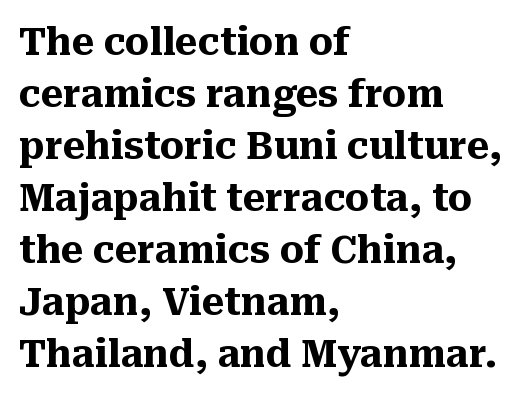
Q: Is the text bold? A: Yes.
Q: Is the text italic (slanted)? A: No, it is upright.
Q: Is the typeface a serif or a sans-serif typeface? A: Serif.
Q: Is the text underlined? A: No.
Q: How is the paragraph aligned? A: Left-aligned.
Q: Is the spacing between letters normal or unusually wide? A: Normal.
Q: Is the spacing between lines tight, normal or loose? A: Normal.
Q: Width (condensed, normal, or wide)? A: Normal.
Q: Stroke contrast? A: Medium.
Q: x-height? A: Medium.
Q: Monospaced? A: No.
